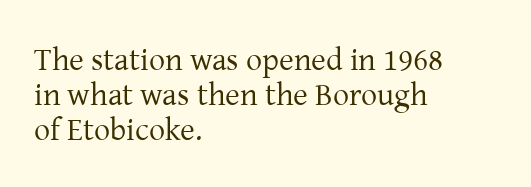
The baseline area is clear. This reads as an unemphasized weight, regular at the heaviest. This is roman type, the default non-slanted kind. The face used here is rendered with its standard letterfit. The letters advance in unequal steps, a hallmark of proportional type. Is the block centered? No — it sits flush against the left margin.
